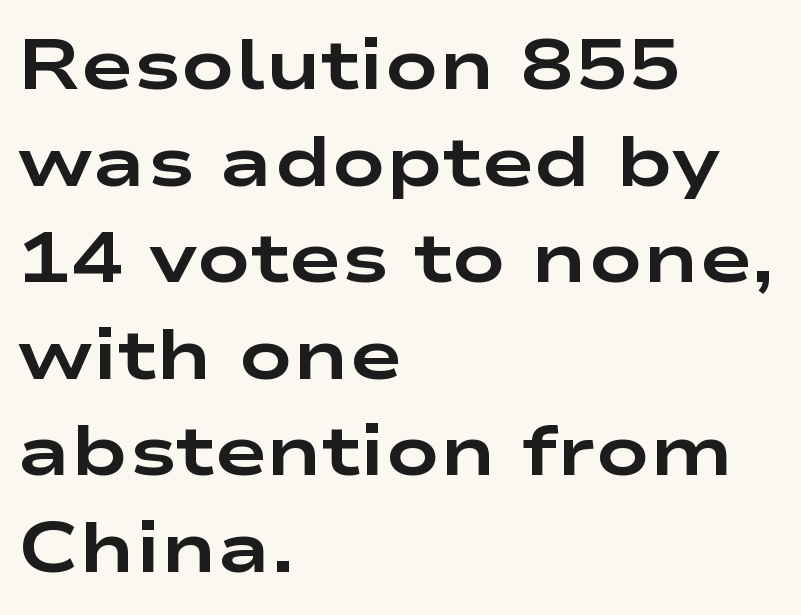
Q: Is the text bold? A: Yes.
Q: Is the text italic (slanted)? A: No, it is upright.
Q: Is the typeface a serif or a sans-serif typeface? A: Sans-serif.
Q: Is the text underlined? A: No.
Q: How is the paragraph aligned? A: Left-aligned.
Q: Is the spacing between letters normal or unusually wide? A: Normal.
Q: Is the spacing between lines tight, normal or loose? A: Normal.
Q: Width (condensed, normal, or wide)? A: Wide.
Q: Stroke contrast? A: Low.
Q: x-height? A: Medium.
Q: Monospaced? A: No.
